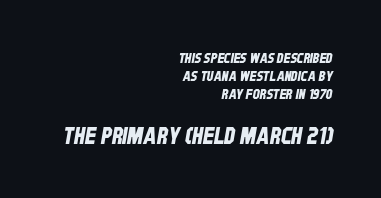
The image shows 23 px text type; set right-aligned, normal line spacing (1.29x), normal letter spacing, not underlined; the second (bottom) block is 1.64x larger.
